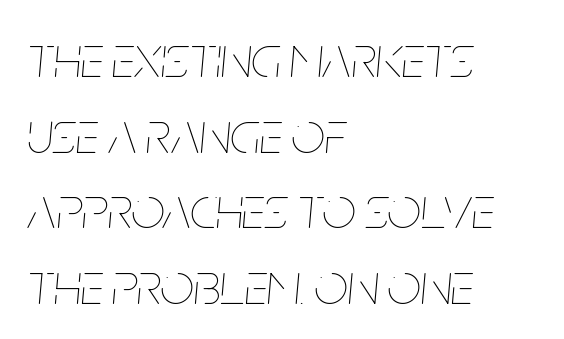
The image shows 59 px thin, condensed type, italic (leaning right); set left-aligned, normal line spacing (1.28x), normal letter spacing, not underlined; low stroke contrast and a large x-height.
